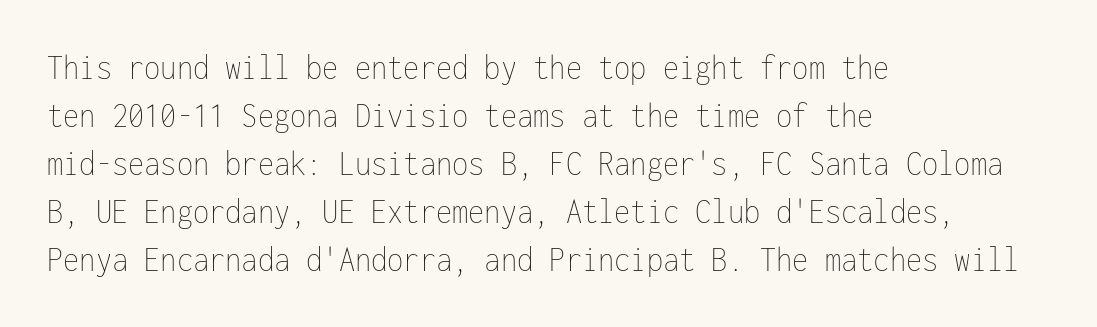
{"italic": "no", "bold": "no", "weight": "thin", "width": "condensed", "stroke_contrast": "low", "x_height": "medium", "monospaced": "yes", "underline": "no", "align": "left", "line_spacing": "normal", "line_spacing_ratio": 1.3, "letter_spacing": "normal", "letter_spacing_em": 0.0, "glyph_px": 37}
